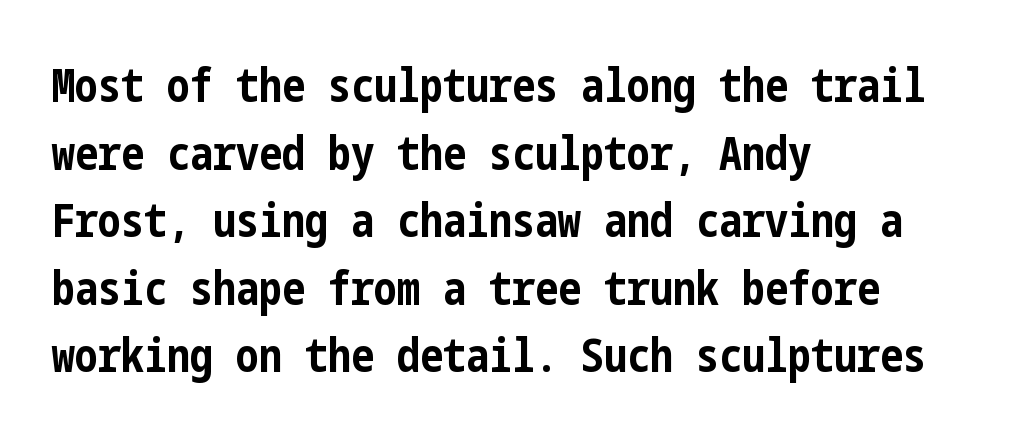
The space between consecutive lines is moderate. Anything drawn beneath the words? Only blank space. The typesetting leans heavy: a genuine bold. The rendering keeps characters at their native spacing. These lines were composed using upright roman letters. The rendering shows plain stroke endings on the letterforms — a sans-serif design.
